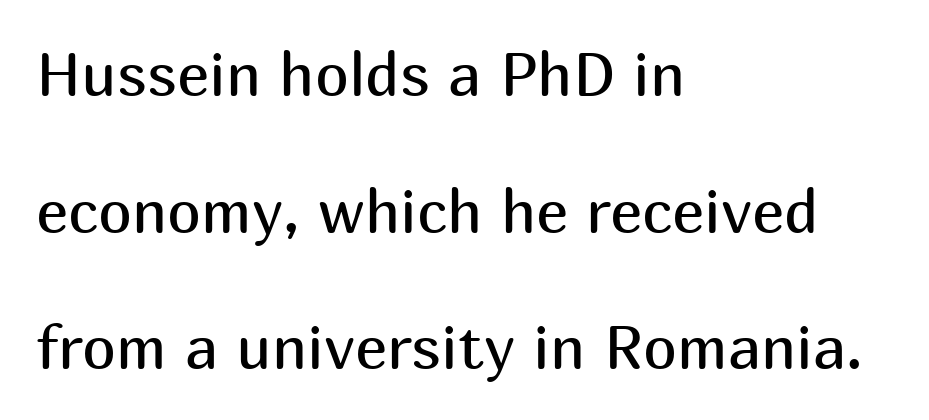
{"serif": "no", "italic": "no", "bold": "no", "weight": "regular", "width": "normal", "stroke_contrast": "medium", "x_height": "medium", "monospaced": "no", "underline": "no", "align": "left", "line_spacing": "loose", "line_spacing_ratio": 2.24, "letter_spacing": "normal", "letter_spacing_em": 0.0, "glyph_px": 61}
